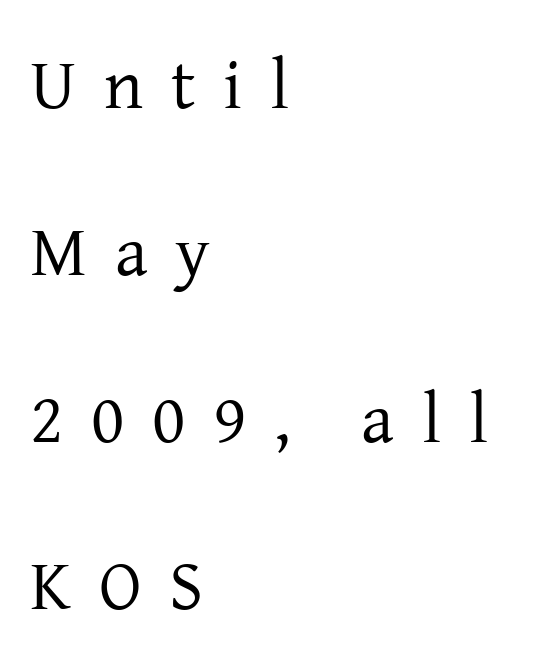
Each letter keeps its own natural width here, so spacing adapts to shape. Caption: face not bold, strokes unweighted. In terms of letterform style, serifs are clearly present. Words appear elongated and porous because spacing is wide. Line spacing here is loose.
